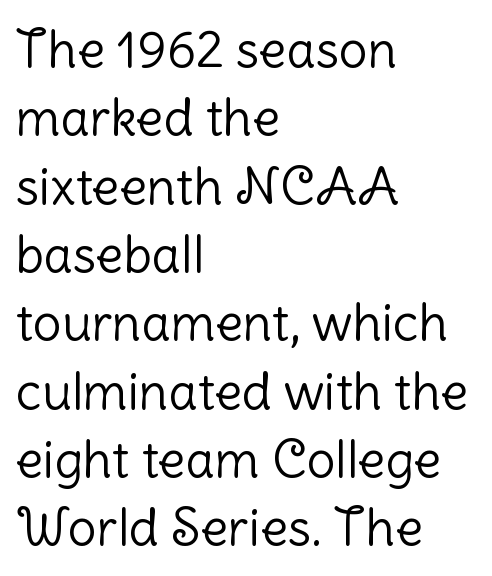
Q: Is the text bold? A: No.
Q: Is the text italic (slanted)? A: No, it is upright.
Q: Is the typeface a serif or a sans-serif typeface? A: Sans-serif.
Q: Is the text underlined? A: No.
Q: How is the paragraph aligned? A: Left-aligned.
Q: Is the spacing between letters normal or unusually wide? A: Normal.
Q: Is the spacing between lines tight, normal or loose? A: Normal.
Q: Width (condensed, normal, or wide)? A: Normal.
Q: Stroke contrast? A: Low.
Q: x-height? A: Medium.
Q: Monospaced? A: No.
